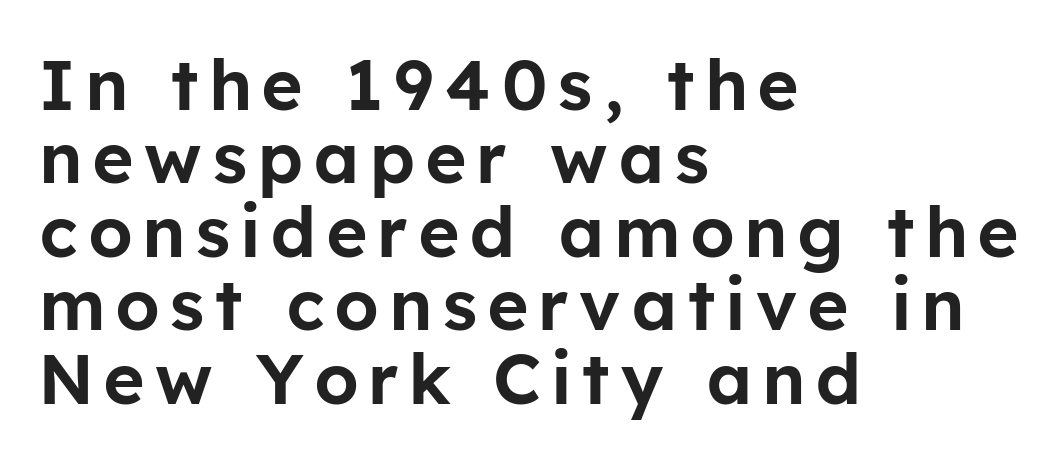
It's the straight-up-and-down kind of type. Serifs: no, the terminals of the letterforms are clean. Compared with a centered layout, this one pins lines to the left instead. The passage shown stacks its lines with hardly any gap. Beneath every word, the page is bare.
